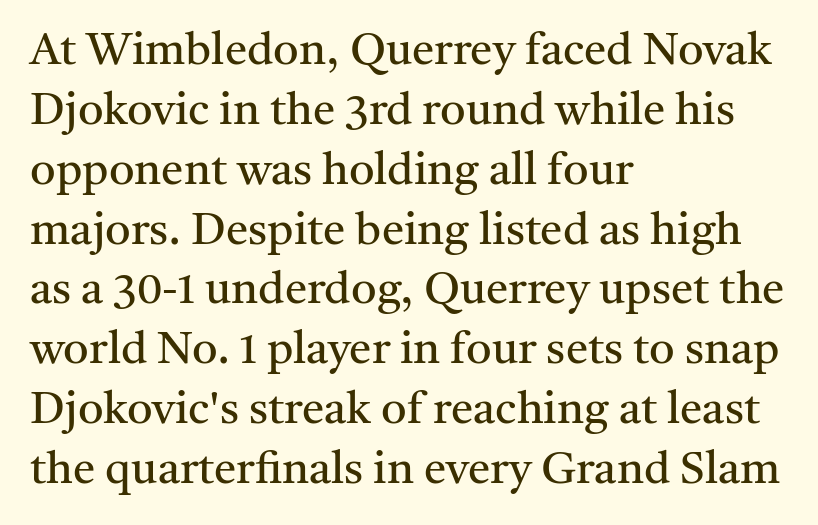
The image shows 45 px regular-weight serif type, upright; set left-aligned, normal line spacing (1.33x), normal letter spacing, not underlined; medium stroke contrast and a medium x-height.
